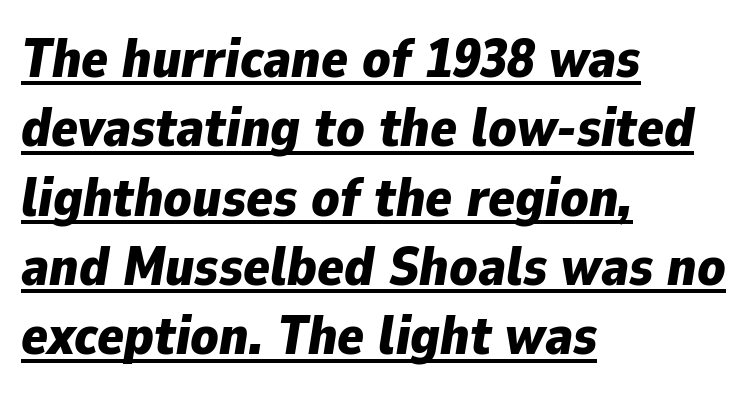
Short note: letters normally spaced. The text block is weighted toward the left margin, trailing off unevenly rightward. The text carries the slant typical of an italic or oblique font. Weight check: bold — yes, fully. Do the characters align in a grid? No, the font is proportional. If you measured baseline to baseline, you'd find a middling distance.
